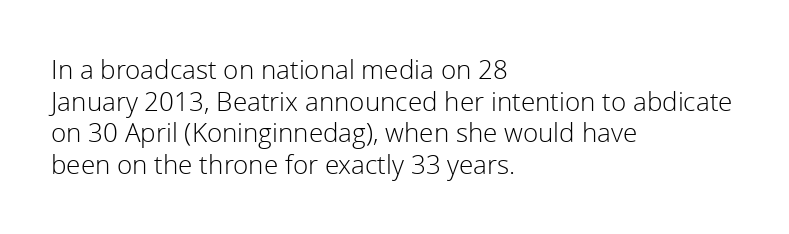
{"italic": "no", "bold": "no", "underline": "no", "align": "left", "line_spacing_ratio": 1.22, "letter_spacing": "normal", "letter_spacing_em": 0.0, "glyph_px": 26}
